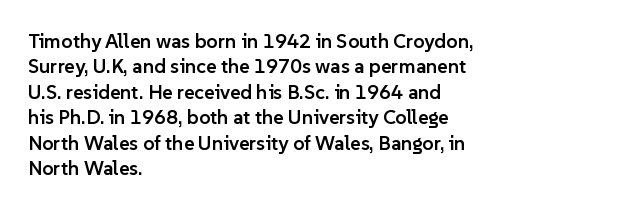
Do the letters lean? They stand straight. The string is rendered with underlining switched off. Look at the tracking — it's just the regular setting, nothing added. The passage shown is semibold, sitting just below true bold.
